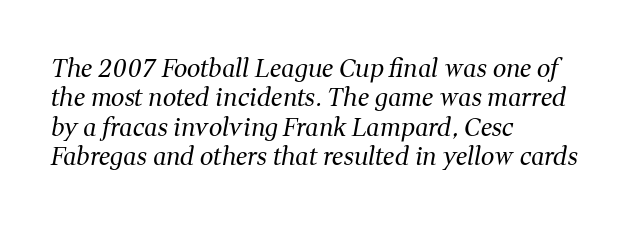
Q: Is the text bold? A: No.
Q: Is the text italic (slanted)? A: Yes, it leans right by about 11 degrees.
Q: Is the text underlined? A: No.
Q: How is the paragraph aligned? A: Left-aligned.
Q: Is the spacing between letters normal or unusually wide? A: Normal.
